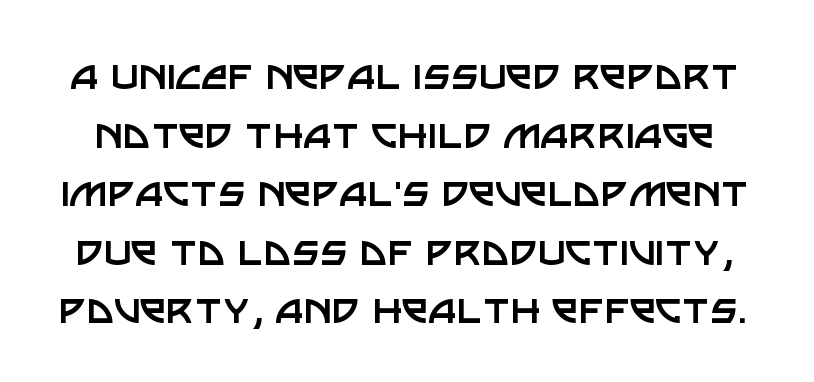
Rule under the text: the space is simply empty. Notice how the stems are strictly vertical — no italics here. The passage shown is typed in a proportional face where columns would drift. Does extra space separate the letters? No, they use regular spacing. These glyphs show unthickened strokes, regular width or finer.
